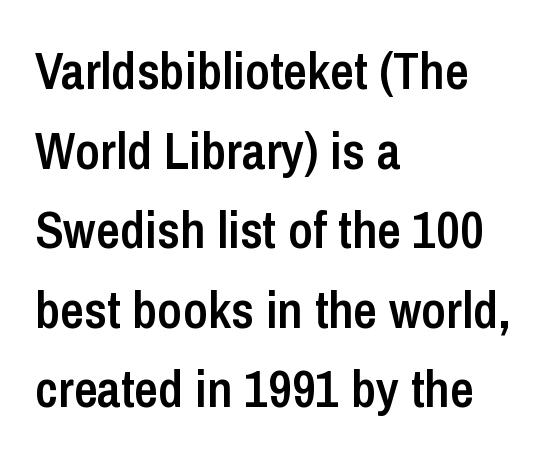
{"serif": "no", "italic": "no", "bold": "semi", "weight": "semibold", "width": "condensed", "stroke_contrast": "low", "x_height": "medium", "monospaced": "no", "underline": "no", "align": "left", "line_spacing": "normal", "line_spacing_ratio": 1.53, "letter_spacing": "normal", "letter_spacing_em": 0.0, "glyph_px": 52}
